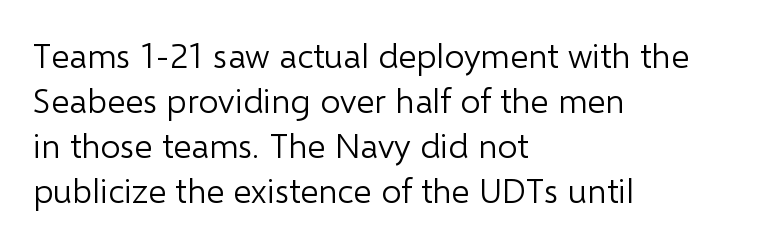
Q: Is the text bold? A: No.
Q: Is the text italic (slanted)? A: No, it is upright.
Q: Is the typeface a serif or a sans-serif typeface? A: Sans-serif.
Q: Is the text underlined? A: No.
Q: How is the paragraph aligned? A: Left-aligned.
Q: Is the spacing between letters normal or unusually wide? A: Normal.
Q: Is the spacing between lines tight, normal or loose? A: Normal.
Q: Width (condensed, normal, or wide)? A: Normal.
Q: Stroke contrast? A: Low.
Q: x-height? A: Medium.
Q: Monospaced? A: No.
